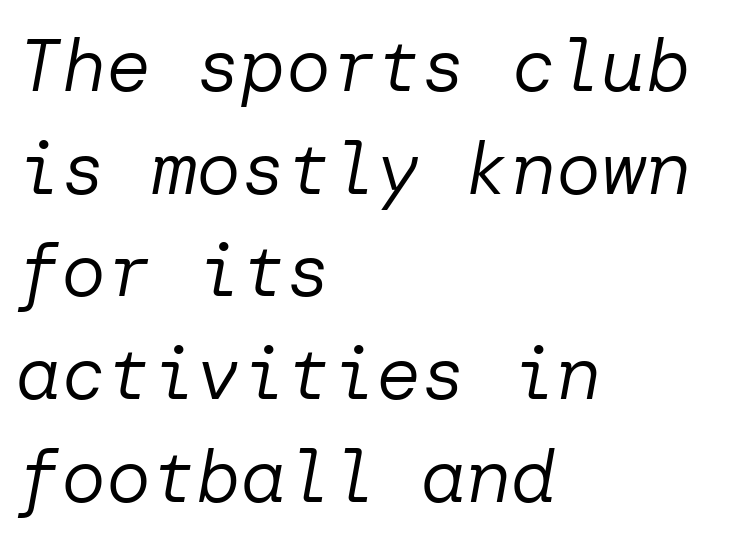
Q: Is the text bold? A: No.
Q: Is the text italic (slanted)? A: Yes, it leans right by about 10 degrees.
Q: Is the text underlined? A: No.
Q: How is the paragraph aligned? A: Left-aligned.
Q: Is the spacing between letters normal or unusually wide? A: Normal.
Q: Is the spacing between lines tight, normal or loose? A: Normal.
Q: Width (condensed, normal, or wide)? A: Normal.
Q: Stroke contrast? A: Low.
Q: x-height? A: Medium.
